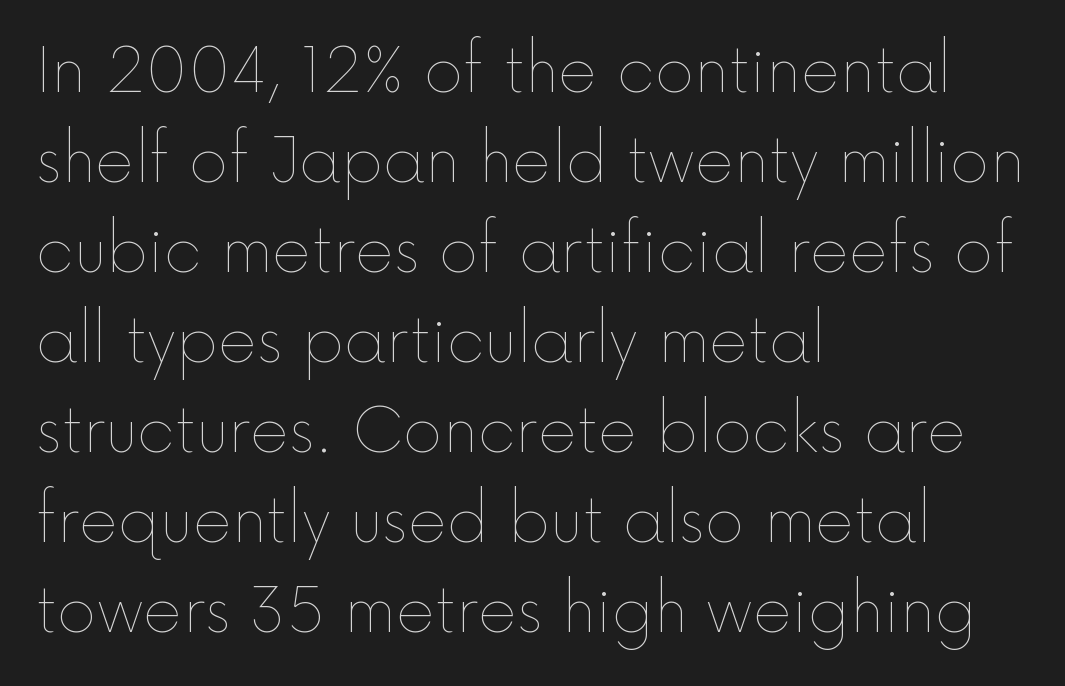
Q: Is the text bold? A: No.
Q: Is the text italic (slanted)? A: No, it is upright.
Q: Is the text underlined? A: No.
Q: How is the paragraph aligned? A: Left-aligned.
Q: Is the spacing between letters normal or unusually wide? A: Normal.
Q: Is the spacing between lines tight, normal or loose? A: Normal.
Q: Width (condensed, normal, or wide)? A: Normal.
Q: x-height? A: Medium.
Q: Monospaced? A: No.
